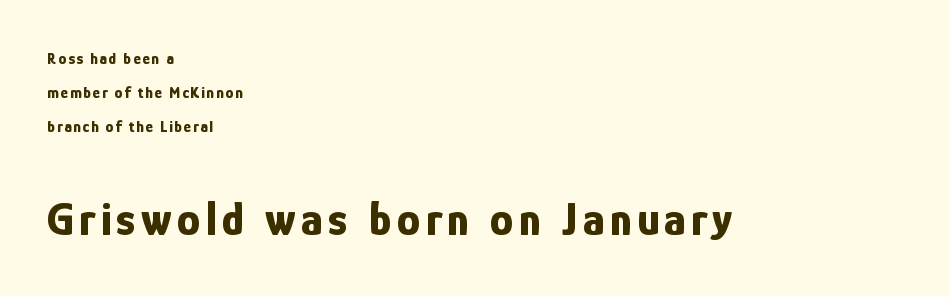
The image shows 47 px bold, condensed sans-serif type, upright; set left-aligned, loose line spacing (2.14x), not underlined; the second (bottom) block is 2.94x larger; low stroke contrast and a medium x-height.
